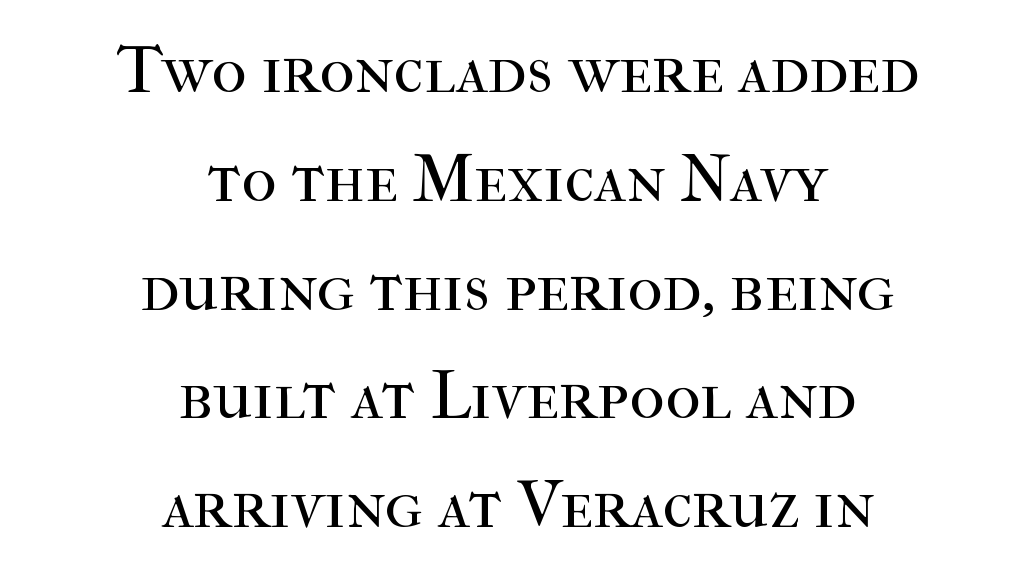
The image shows 68 px regular-weight serif type, upright; set centered, normal line spacing (1.6x), normal letter spacing, not underlined; high stroke contrast and a medium x-height.
